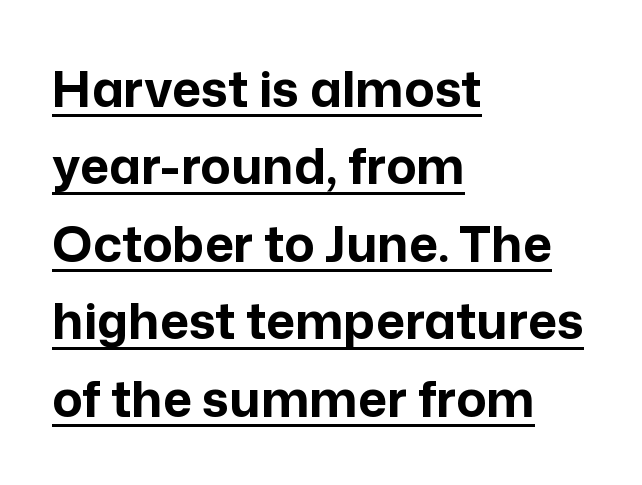
The image shows 50 px bold sans-serif type, upright; set left-aligned, normal line spacing (1.55x), normal letter spacing, underlined; low stroke contrast and a medium x-height.
